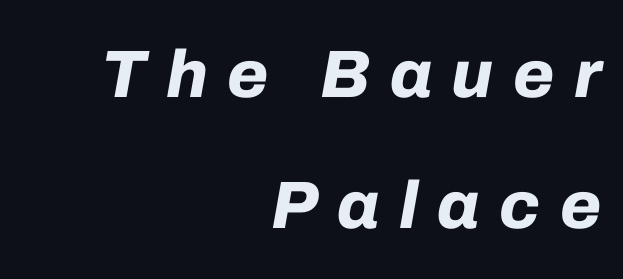
Q: Is the text bold? A: Yes.
Q: Is the text italic (slanted)? A: Yes, it leans right by about 10 degrees.
Q: Is the text underlined? A: No.
Q: How is the paragraph aligned? A: Right-aligned.
Q: Is the spacing between letters normal or unusually wide? A: Unusually wide.
Q: Is the spacing between lines tight, normal or loose? A: Loose.
Q: Width (condensed, normal, or wide)? A: Normal.
Q: Stroke contrast? A: Low.
Q: x-height? A: Medium.
Q: Monospaced? A: No.
